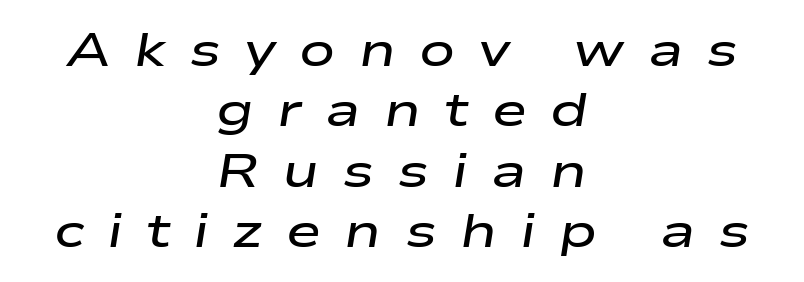
Q: Is the text bold? A: Semi-bold.
Q: Is the text italic (slanted)? A: Yes, it leans right by about 9 degrees.
Q: Is the text underlined? A: No.
Q: How is the paragraph aligned? A: Centered.
Q: Is the spacing between letters normal or unusually wide? A: Unusually wide.
Q: Is the spacing between lines tight, normal or loose? A: Normal.
Q: Width (condensed, normal, or wide)? A: Wide.
Q: Stroke contrast? A: Low.
Q: x-height? A: Medium.
Q: Monospaced? A: No.
